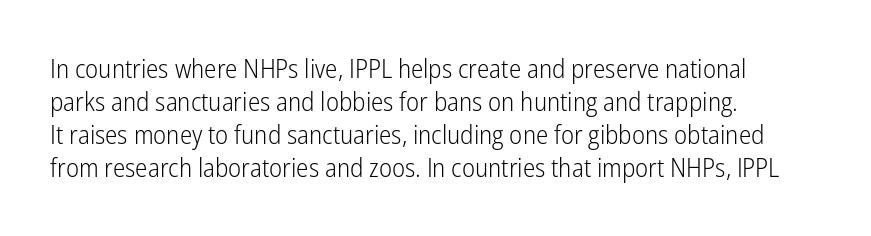
Q: Is the text bold? A: No.
Q: Is the text italic (slanted)? A: No, it is upright.
Q: Is the text underlined? A: No.
Q: How is the paragraph aligned? A: Left-aligned.
Q: Is the spacing between letters normal or unusually wide? A: Normal.
Q: Is the spacing between lines tight, normal or loose? A: Normal.
